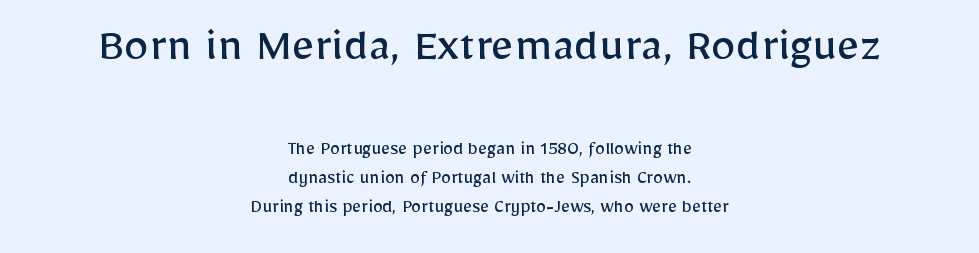
Glyph-to-glyph distance matches everyday printed text. Do the characters align in a grid? No, the font is proportional. If you drew a line through each stem, it would be perfectly vertical. Only glyphs here, with clear space below each row.
